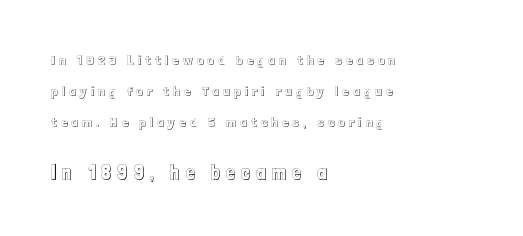
The image shows 20 px text type, upright; set left-aligned, loose line spacing (2.22x), unusually wide letter spacing (+0.31 em), not underlined; the second (bottom) block is 1.43x larger.
